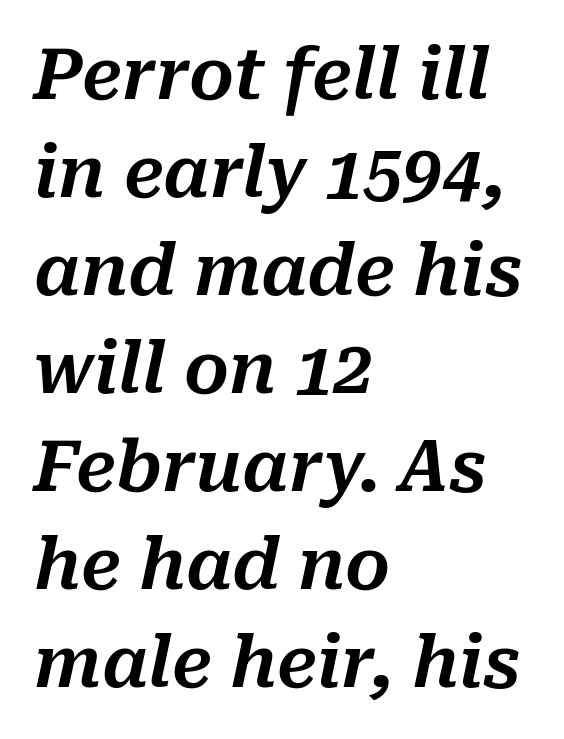
Q: Is the text italic (slanted)? A: Yes, it leans right by about 10 degrees.
Q: Is the text underlined? A: No.
Q: How is the paragraph aligned? A: Left-aligned.
Q: Is the spacing between letters normal or unusually wide? A: Normal.
Q: Is the spacing between lines tight, normal or loose? A: Normal.
Q: Width (condensed, normal, or wide)? A: Normal.
Q: Stroke contrast? A: Medium.
Q: x-height? A: Medium.
Q: Monospaced? A: No.
